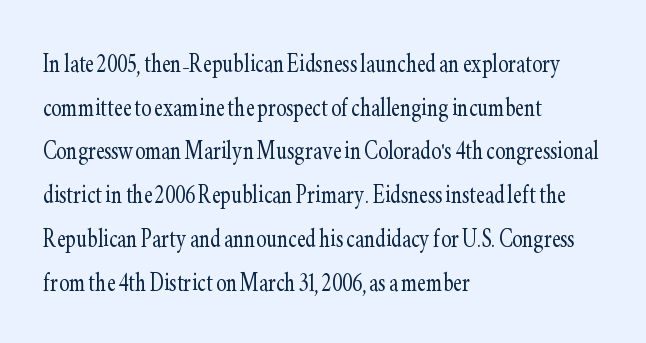
Q: Is the text bold? A: No.
Q: Is the text italic (slanted)? A: No, it is upright.
Q: Is the typeface a serif or a sans-serif typeface? A: Serif.
Q: Is the text underlined? A: No.
Q: How is the paragraph aligned? A: Left-aligned.
Q: Is the spacing between letters normal or unusually wide? A: Normal.
Q: Is the spacing between lines tight, normal or loose? A: Normal.
Q: Width (condensed, normal, or wide)? A: Condensed.
Q: Stroke contrast? A: Low.
Q: x-height? A: Small.
Q: Monospaced? A: No.
